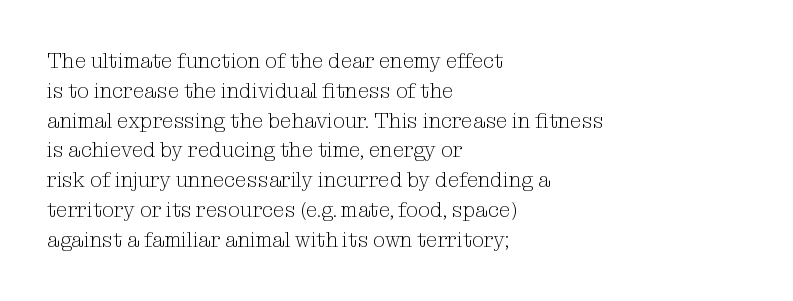
The image shows 21 px text type, upright; set left-aligned, normal line spacing (1.42x), normal letter spacing, not underlined.
